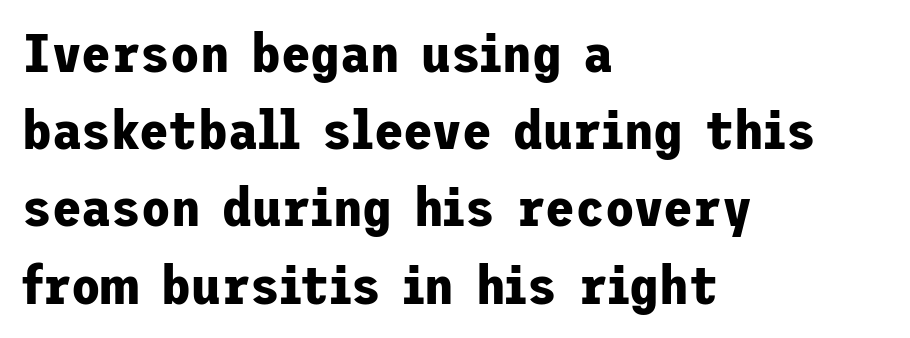
The image shows 54 px bold sans-serif type, upright; set left-aligned, normal line spacing (1.43x), normal letter spacing, not underlined; low stroke contrast and a medium x-height.
